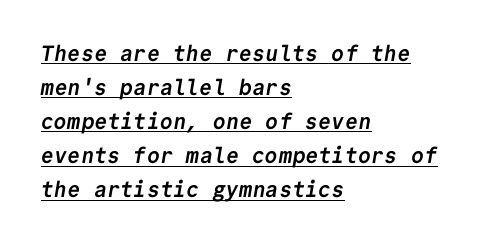
Caption: multi-line text, flush left, ragged right. The rendering keeps characters at their native spacing. The face used here appears with an underline applied. Strong, thick strokes mark this as bold type.
